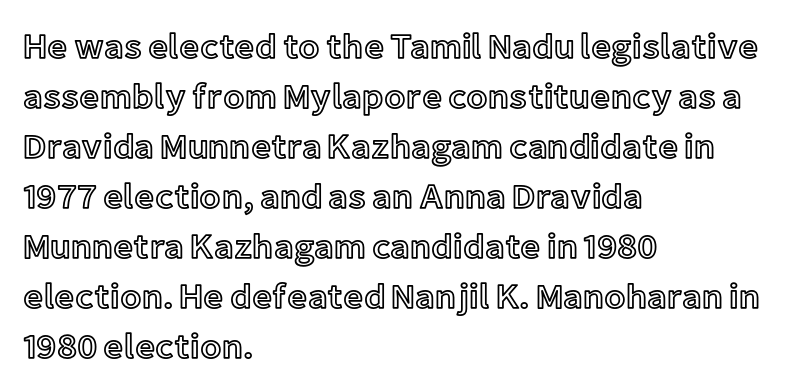
The image shows 35 px text type, upright; set left-aligned, normal line spacing (1.43x), normal letter spacing, not underlined; a medium x-height.
